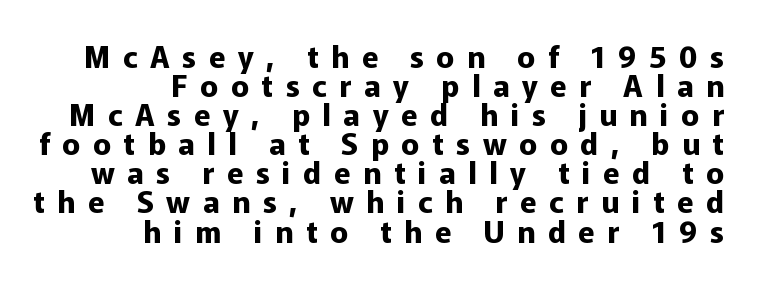
{"serif": "no", "italic": "no", "bold": "yes", "weight": "bold", "width": "normal", "stroke_contrast": "low", "x_height": "medium", "monospaced": "no", "underline": "no", "align": "right", "line_spacing": "tight", "line_spacing_ratio": 0.97, "letter_spacing": "wide", "letter_spacing_em": 0.42, "glyph_px": 30}
